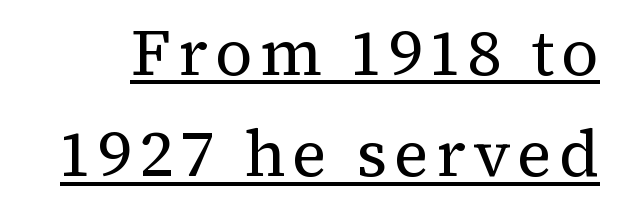
Q: Is the text bold? A: No.
Q: Is the text italic (slanted)? A: No, it is upright.
Q: Is the typeface a serif or a sans-serif typeface? A: Serif.
Q: Is the text underlined? A: Yes.
Q: Is the spacing between lines tight, normal or loose? A: Normal.
Q: Width (condensed, normal, or wide)? A: Normal.
Q: Stroke contrast? A: Medium.
Q: x-height? A: Medium.
Q: Monospaced? A: No.
